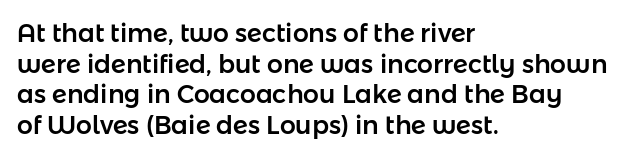
Which margin do the lines hug? The left one — the right edge is uneven. Bare-footed words on every line. Here the glyphs are tracked normally, forming tight word shapes. Does the lettering tilt? It doesn't — this is upright.
